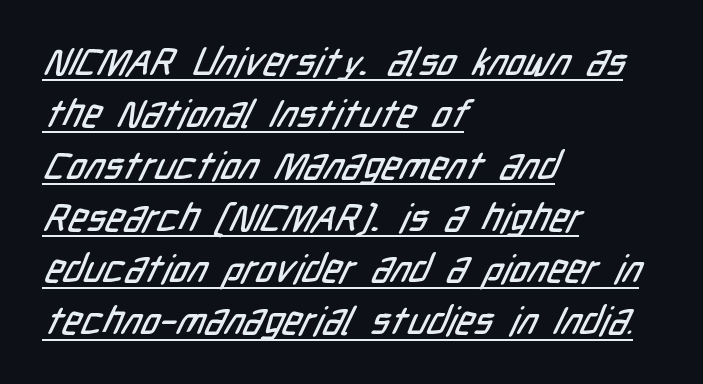
The leading is moderate, giving the passage an even texture. This rendering uses left alignment, leaving the right contour irregular. Nothing sits at the stroke ends, so this counts as sans-serif. A typesetter would call this proportional, since set widths differ per character. Default kerning and tracking; the words read as compact shapes.
